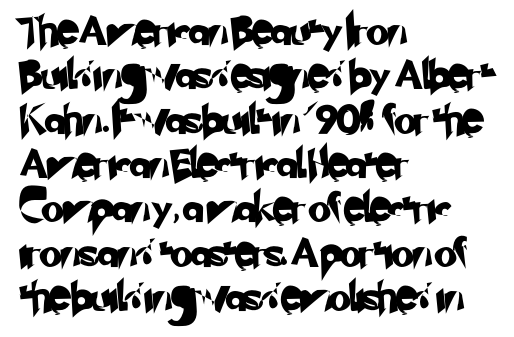
This rendering uses left alignment, leaving the right contour irregular. Type style note: lacks serifs. The rendering keeps characters at their native spacing. Underlining? Definitely not there.
